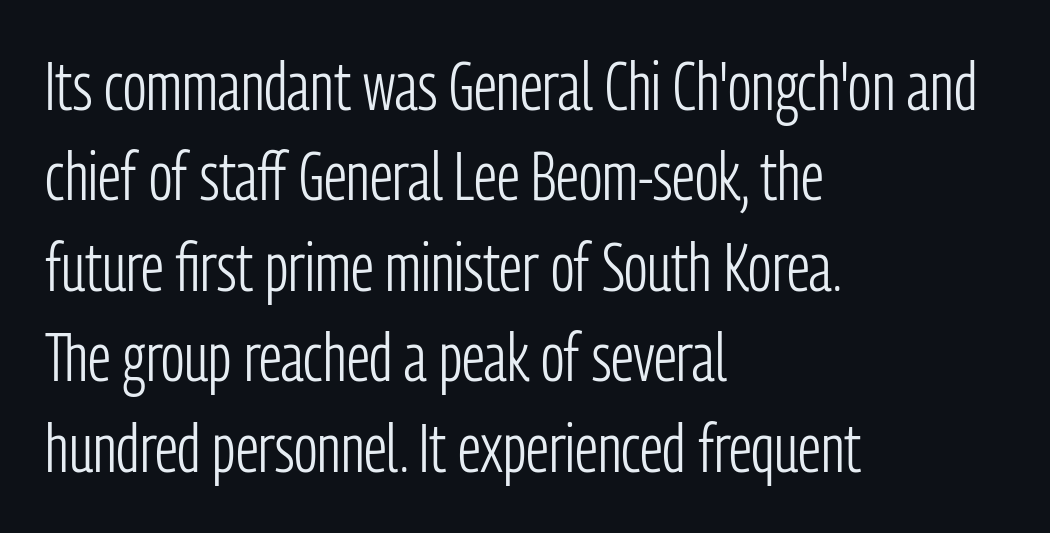
{"serif": "no", "italic": "no", "bold": "no", "weight": "light", "width": "condensed", "stroke_contrast": "low", "x_height": "medium", "monospaced": "no", "underline": "no", "align": "left", "line_spacing": "normal", "line_spacing_ratio": 1.35, "letter_spacing": "normal", "letter_spacing_em": 0.0, "glyph_px": 67}
